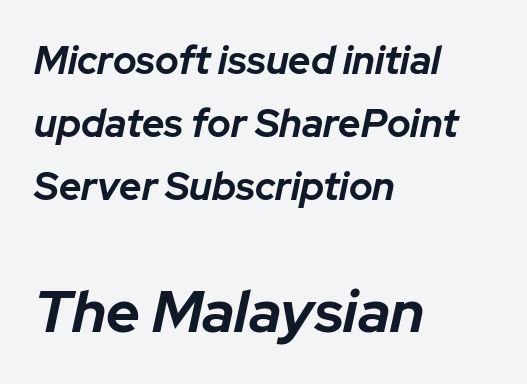
Reading top to bottom, the characters get bigger at the block break. Characters are canted at an angle relative to the baseline's perpendicular. Descender tails drop into unmarked territory. The passage shown is emphatically bold.
